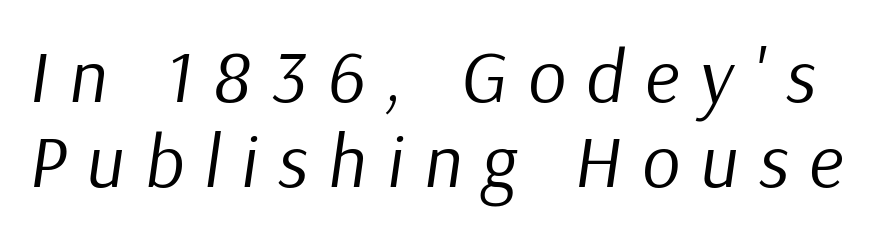
{"italic": "yes", "lean": "right", "slant_degrees": 9, "bold": "no", "weight": "regular", "width": "normal", "stroke_contrast": "low", "x_height": "medium", "monospaced": "no", "underline": "no", "line_spacing": "tight", "line_spacing_ratio": 1.14, "letter_spacing": "wide", "letter_spacing_em": 0.27, "glyph_px": 75}
